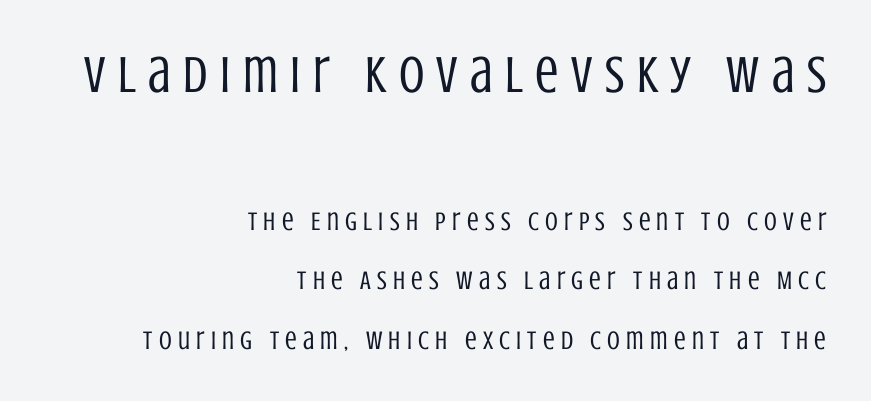
The image shows 52 px regular-weight, condensed sans-serif type, upright; set right-aligned, loose line spacing (2.29x), unusually wide letter spacing (+0.24 em), not underlined; the first (top) block is 2.0x larger; low stroke contrast and a large x-height.
